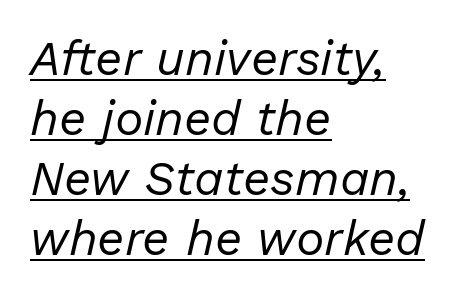
The image shows 48 px regular-weight type, italic (leaning right); set left-aligned, normal line spacing (1.25x), normal letter spacing, underlined; low stroke contrast and a medium x-height.
